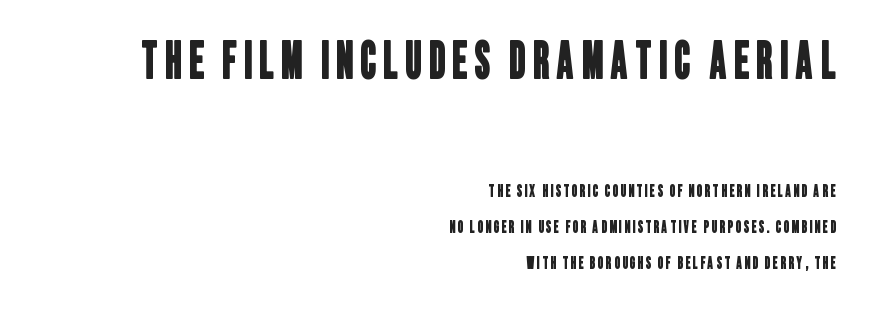
{"serif": "no", "width": "condensed", "stroke_contrast": "low", "x_height": "large", "monospaced": "no", "underline": "no", "align": "right", "line_spacing": "loose", "line_spacing_ratio": 2.09, "larger_block": "first", "size_ratio": 2.94, "glyph_px": 50}
